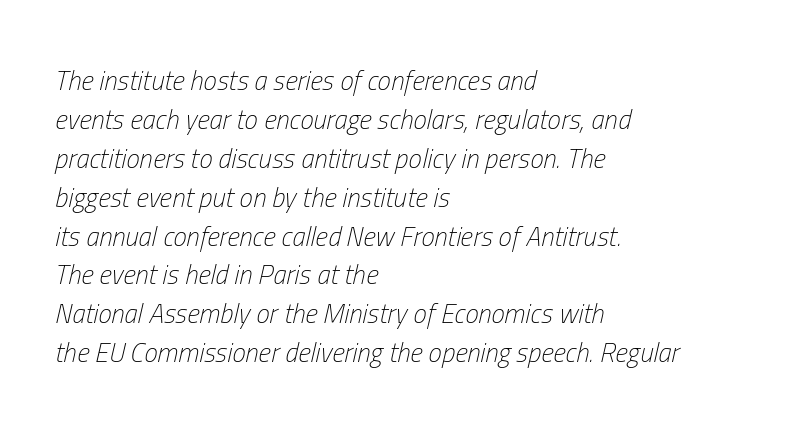
The axis of the letterforms is tilted away from vertical. Stroke thickness stays within the range of a standard reading face or lighter. Decoration check: the copy has no underline. Regarding leading, the lines here are spaced in the standard way.
